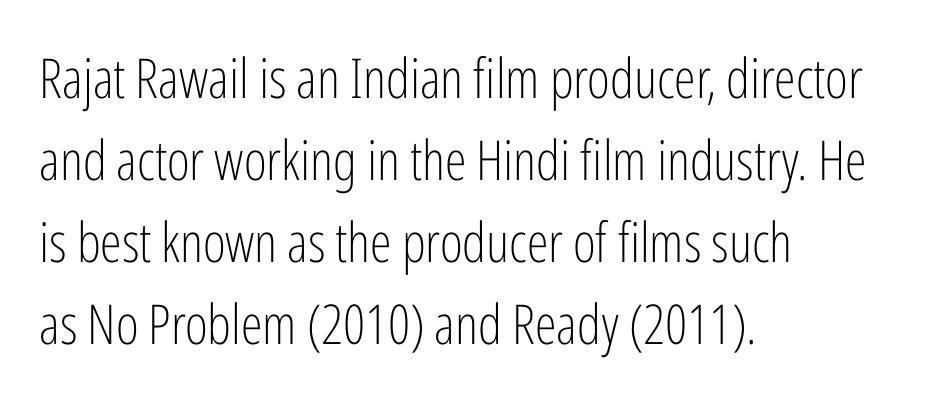
Caption: standard tracking, unaltered. The strokes are not fattened; the text isn't bold. One glance says typical: line gaps are just what's usual. Nothing sits at the stroke ends, so this counts as sans-serif. Visually the block forms a straight wall on the left and a jagged coastline on the right.
